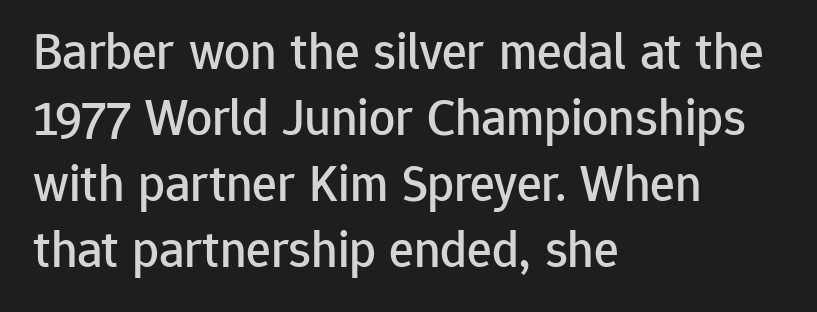
A typesetter would call this proportional, since set widths differ per character. Interline gaps are of average width in this sample. The characters display no serif detailing; their extremities are plain. The face used here is rendered with its standard letterfit.
